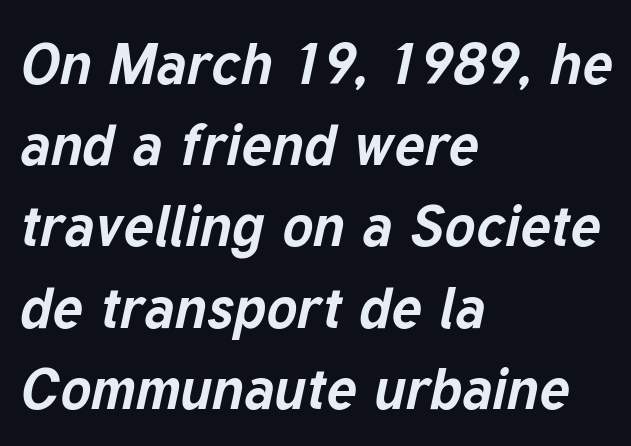
If you measured baseline to baseline, you'd find a middling distance. Does the copy run flush right? No — it runs flush left. Emphasis by weight is at full strength: bold. Every character sits at an angle, as italics do. The rendering keeps characters at their native spacing. Character widths vary here, with narrow letters taking less room than wide ones.
